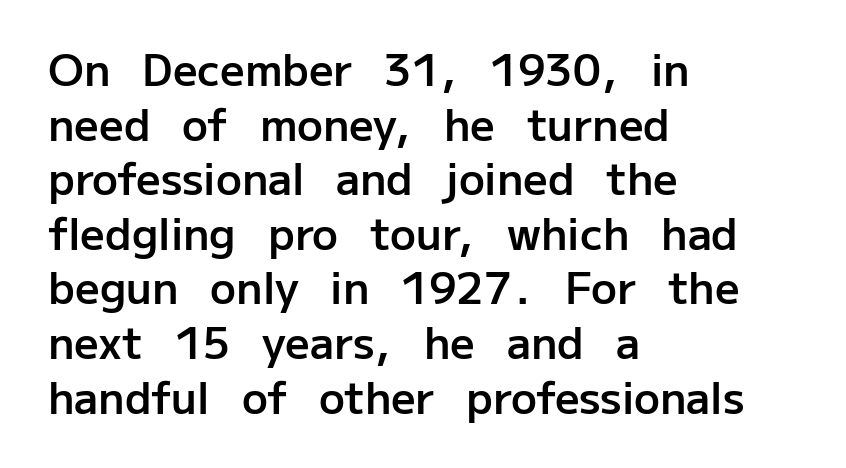
Typesetter's note: demi weight, one step under bold. A clean baseline with only descenders dipping below it. Examine the stroke ends and you'll find no serifs. This rendering leaves character spacing at its baseline value. Every stem runs plumb, perpendicular to the baseline. These lines are rendered in a variable-pitch font.
